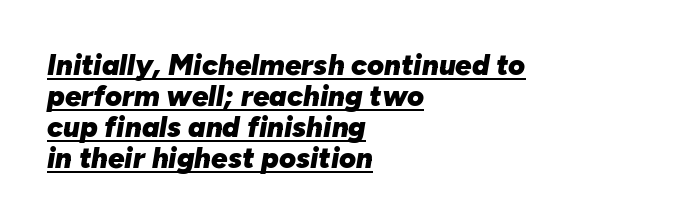
{"italic": "yes", "lean": "right", "slant_degrees": 10, "bold": "yes", "weight": "heavy", "width": "normal", "stroke_contrast": "low", "x_height": "medium", "monospaced": "no", "underline": "yes", "align": "left", "line_spacing": "tight", "line_spacing_ratio": 1.07, "letter_spacing": "normal", "letter_spacing_em": 0.0, "glyph_px": 29}
